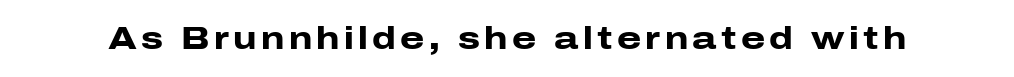
The image shows 31 px heavy, wide sans-serif type, upright; set not underlined; low stroke contrast and a medium x-height.
